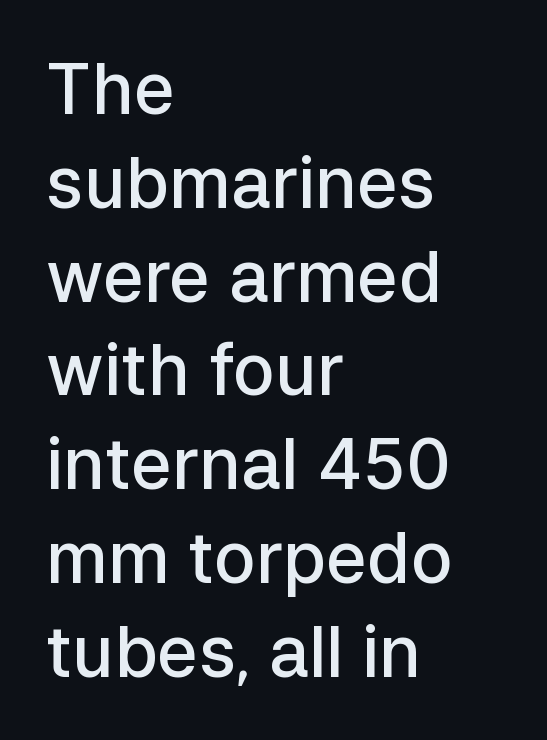
{"serif": "no", "italic": "no", "bold": "semi", "weight": "semibold", "width": "normal", "stroke_contrast": "low", "x_height": "medium", "monospaced": "no", "underline": "no", "align": "left", "line_spacing": "normal", "line_spacing_ratio": 1.34, "letter_spacing": "normal", "letter_spacing_em": 0.0, "glyph_px": 70}
